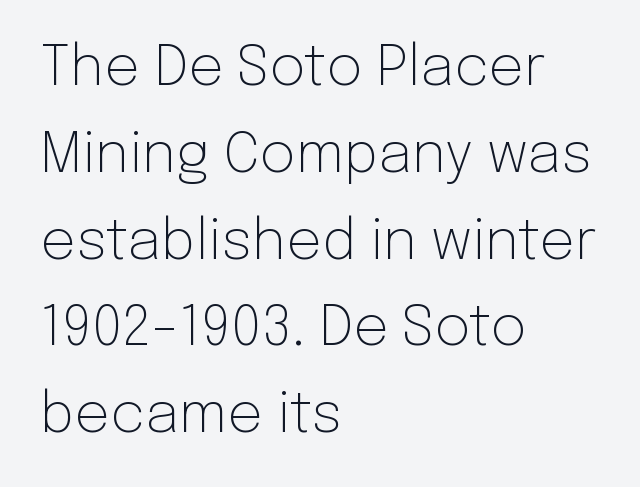
Stems and bowls with no extra thickness — not bold. The designer went with a sans here, leaving each stem footless. It's the straight-up-and-down kind of type. Line spacing here is normal. The gap between lines stays unmarked.
